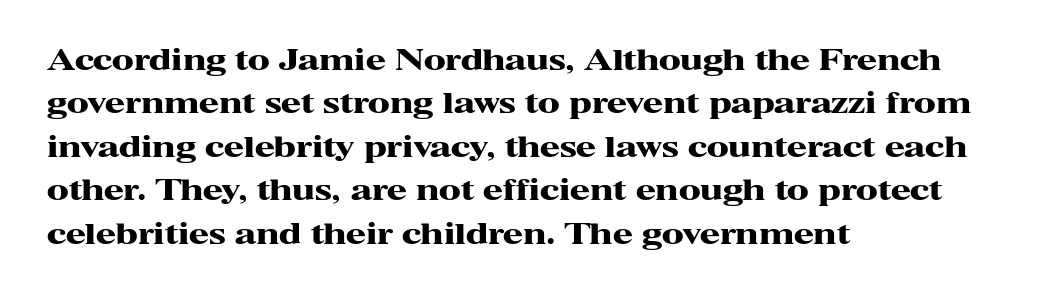
{"serif": "yes", "italic": "no", "bold": "yes", "weight": "heavy", "width": "wide", "stroke_contrast": "high", "x_height": "medium", "monospaced": "no", "underline": "no", "align": "left", "line_spacing": "normal", "line_spacing_ratio": 1.5, "letter_spacing": "normal", "letter_spacing_em": 0.0, "glyph_px": 29}
